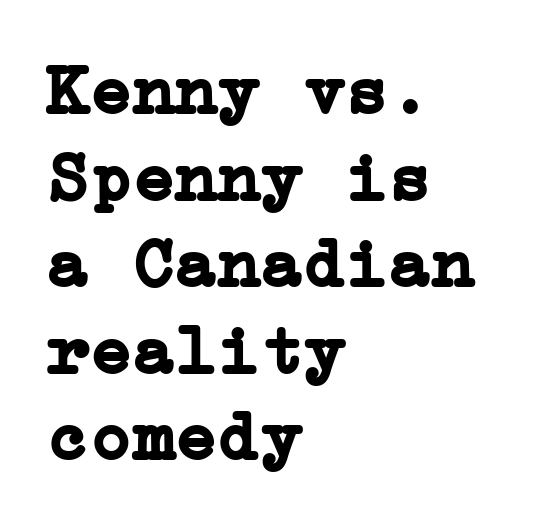
The image shows 71 px semibold serif type, upright; set left-aligned, line spacing 1.22x, normal letter spacing, not underlined; low stroke contrast and a medium x-height.
